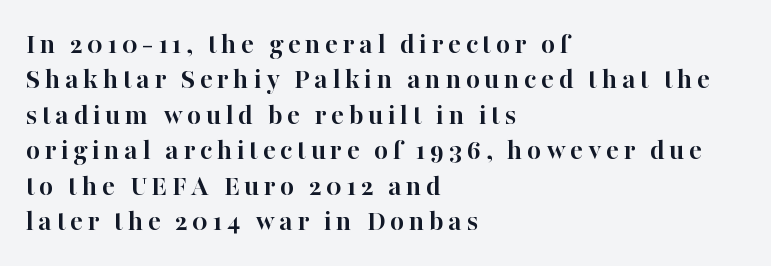
{"serif": "yes", "italic": "no", "bold": "yes", "weight": "semibold", "width": "normal", "stroke_contrast": "high", "x_height": "medium", "monospaced": "no", "underline": "no", "align": "left", "line_spacing_ratio": 1.18, "glyph_px": 30}
